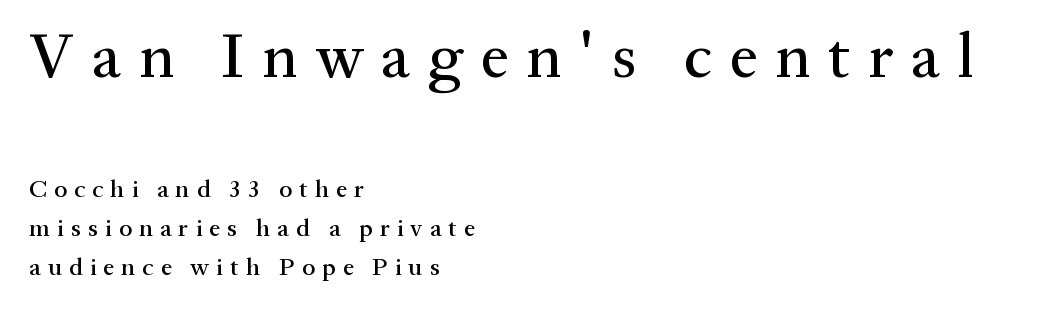
The image shows 63 px serif type, upright; set left-aligned, normal line spacing (1.56x), unusually wide letter spacing (+0.28 em), not underlined; the first (top) block is 2.52x larger; medium stroke contrast and a medium x-height.
